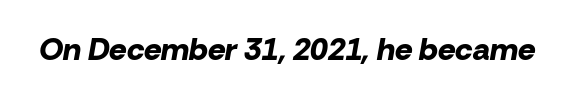
The face used here is proportionally spaced, like ordinary book or web type. You can tell it's italic because the verticals aren't actually vertical. Is the letter spacing exaggerated? No — it looks like the ordinary default. The font is running at its bold setting.
